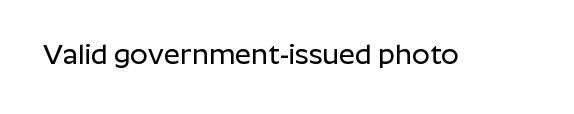
Q: Is the text italic (slanted)? A: No, it is upright.
Q: Is the typeface a serif or a sans-serif typeface? A: Sans-serif.
Q: Is the text underlined? A: No.
Q: Is the spacing between letters normal or unusually wide? A: Normal.
Q: Width (condensed, normal, or wide)? A: Normal.
Q: Stroke contrast? A: Low.
Q: x-height? A: Medium.
Q: Monospaced? A: No.
